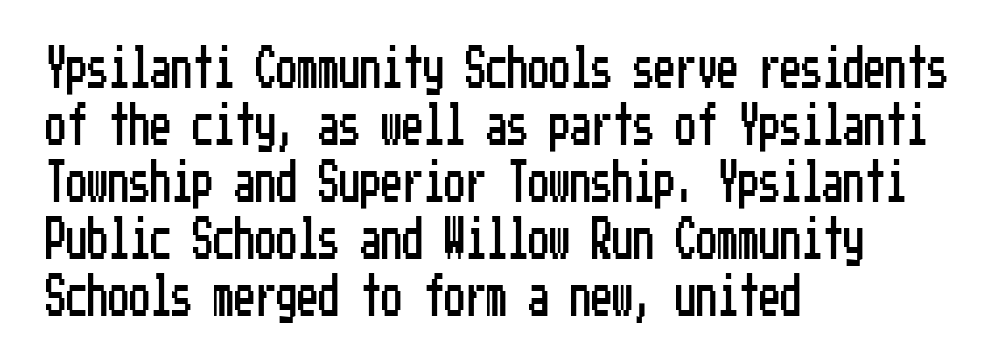
{"serif": "no", "italic": "no", "width": "condensed", "stroke_contrast": "low", "x_height": "medium", "underline": "no", "align": "left", "line_spacing": "normal", "line_spacing_ratio": 1.36, "letter_spacing": "normal", "letter_spacing_em": 0.0, "glyph_px": 42}
